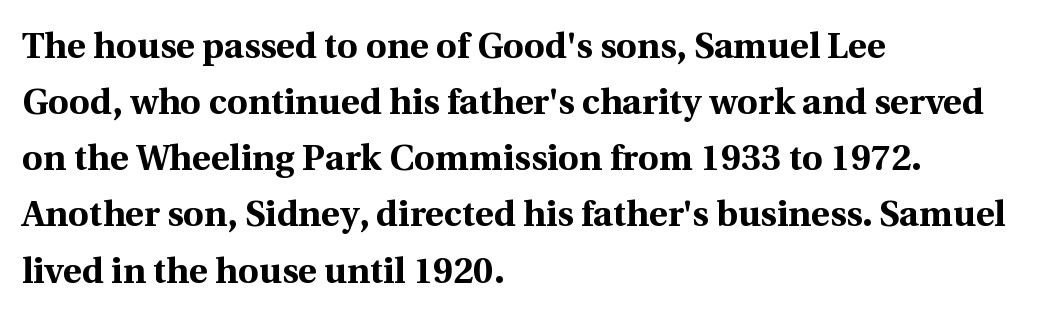
Honestly, there is no underline to notice here at all. Each letter's strokes conclude with small projecting serifs. Between one letter and the next there's only the usual sliver of space. Varying glyph widths throughout — classic text-font behaviour. Summary of weight: heavy, a full bold.
